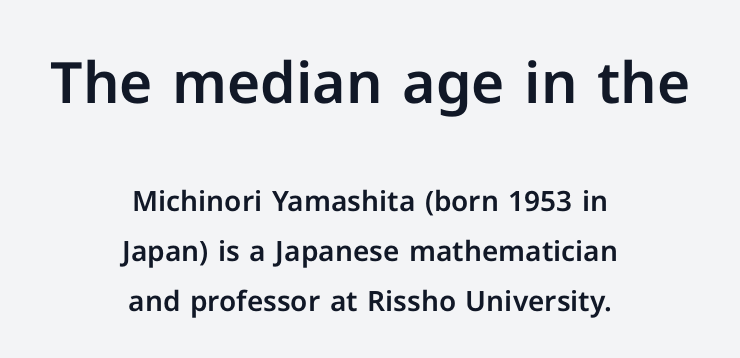
{"serif": "no", "italic": "no", "width": "normal", "stroke_contrast": "low", "x_height": "medium", "monospaced": "no", "underline": "no", "align": "center", "line_spacing_ratio": 1.77, "letter_spacing": "normal", "letter_spacing_em": 0.0, "larger_block": "first", "size_ratio": 2.04, "glyph_px": 57}
